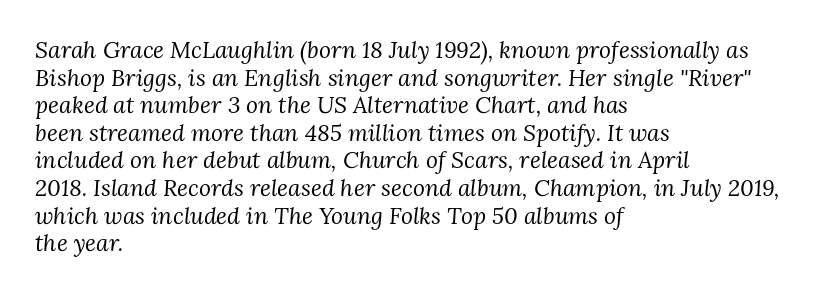
The image shows 23 px text type, italic (leaning right); set left-aligned, line spacing 1.2x, normal letter spacing, not underlined.
